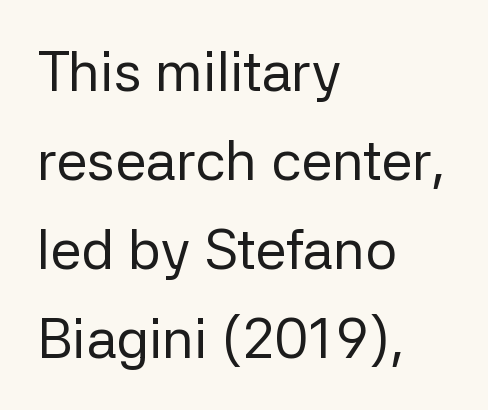
{"serif": "no", "italic": "no", "bold": "no", "weight": "regular", "width": "normal", "stroke_contrast": "low", "x_height": "medium", "monospaced": "no", "underline": "no", "align": "left", "line_spacing": "normal", "line_spacing_ratio": 1.59, "letter_spacing": "normal", "letter_spacing_em": 0.0, "glyph_px": 56}
